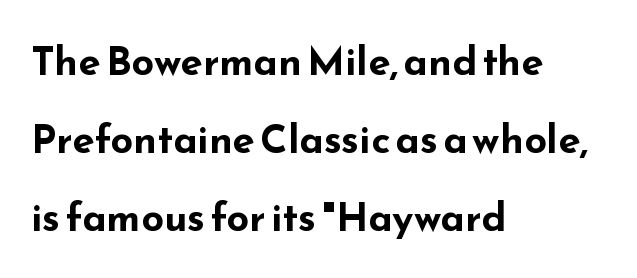
The image shows 40 px bold, wide sans-serif type, upright; set left-aligned, loose line spacing (1.95x), normal letter spacing, not underlined; low stroke contrast and a small x-height.
